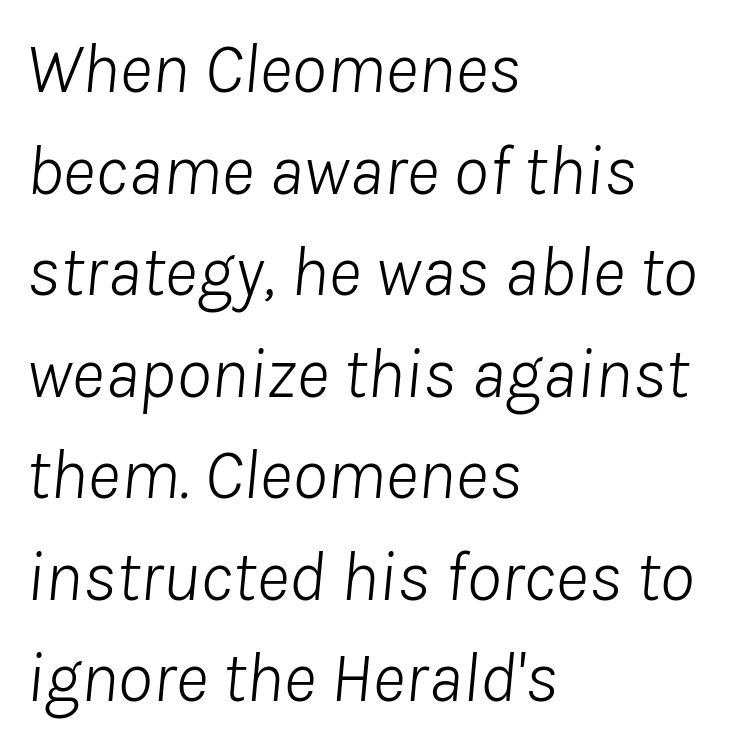
Q: Is the text bold? A: No.
Q: Is the text italic (slanted)? A: Yes, it leans right by about 8 degrees.
Q: Is the text underlined? A: No.
Q: How is the paragraph aligned? A: Left-aligned.
Q: Is the spacing between letters normal or unusually wide? A: Normal.
Q: Is the spacing between lines tight, normal or loose? A: Normal.
Q: Width (condensed, normal, or wide)? A: Normal.
Q: Stroke contrast? A: Low.
Q: x-height? A: Medium.
Q: Monospaced? A: No.
